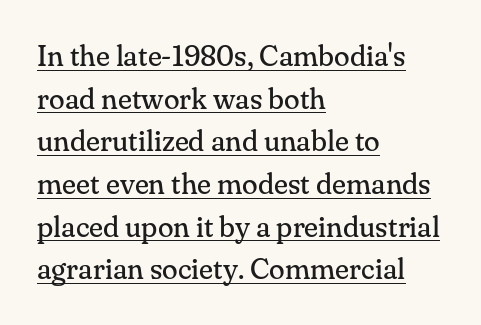
Q: Is the text bold? A: No.
Q: Is the text italic (slanted)? A: No, it is upright.
Q: Is the typeface a serif or a sans-serif typeface? A: Serif.
Q: Is the text underlined? A: Yes.
Q: How is the paragraph aligned? A: Left-aligned.
Q: Is the spacing between letters normal or unusually wide? A: Normal.
Q: Is the spacing between lines tight, normal or loose? A: Normal.
Q: Width (condensed, normal, or wide)? A: Normal.
Q: Stroke contrast? A: Medium.
Q: x-height? A: Small.
Q: Monospaced? A: No.
